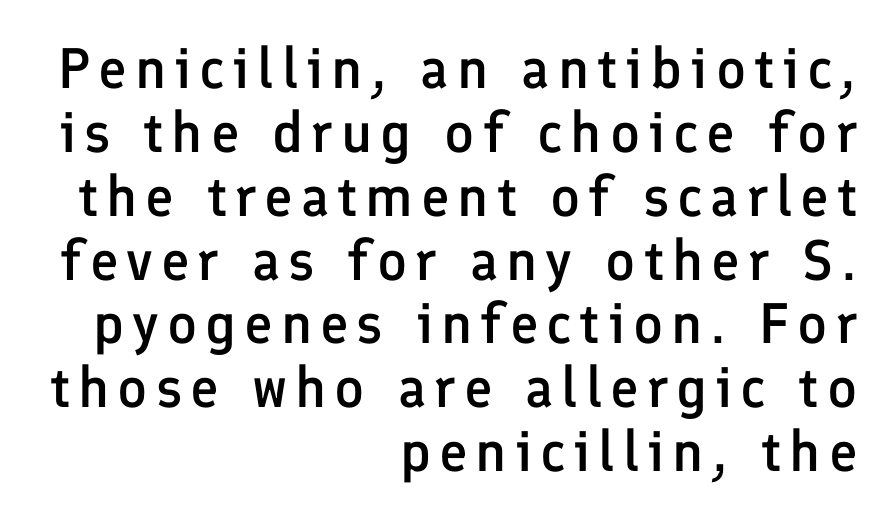
The passage shown is typed in a proportional face where columns would drift. The lines are quadded right. Designer's note — italics off, roman on. On the weight axis this lands at semibold, roughly 600.
